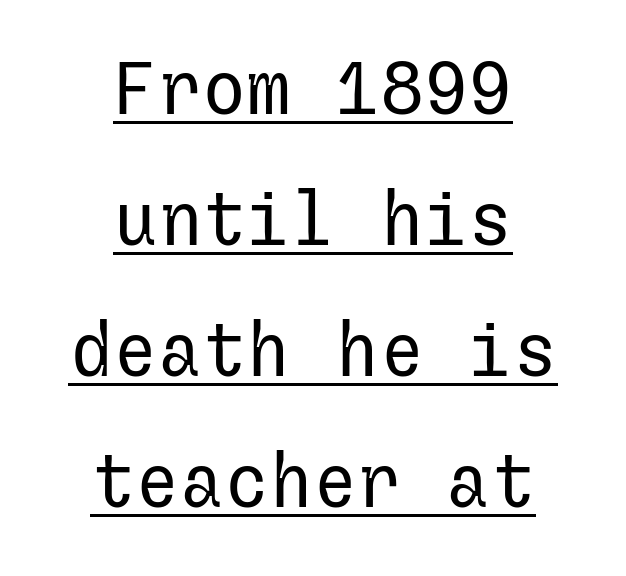
The passage shown has conventional tracking throughout. This is the regular roman posture of the typeface. The font is comparable to plain body text, perhaps lighter. These lines are centered, leaving both edges ragged. Every word sits above its own underline. These lines are composed in type without serifs.
